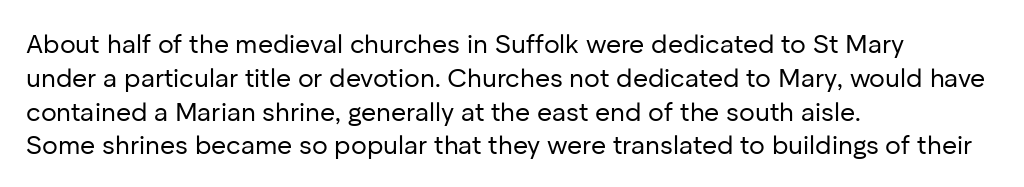
The image shows 26 px text type, upright; set left-aligned, normal line spacing (1.3x), normal letter spacing, not underlined.
